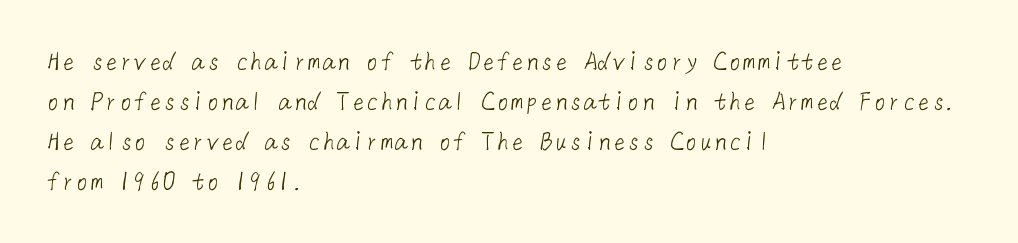
Q: Is the text bold? A: No.
Q: Is the typeface a serif or a sans-serif typeface? A: Sans-serif.
Q: Is the text underlined? A: No.
Q: How is the paragraph aligned? A: Left-aligned.
Q: Is the spacing between letters normal or unusually wide? A: Normal.
Q: Is the spacing between lines tight, normal or loose? A: Normal.
Q: Width (condensed, normal, or wide)? A: Normal.
Q: Stroke contrast? A: Low.
Q: x-height? A: Medium.
